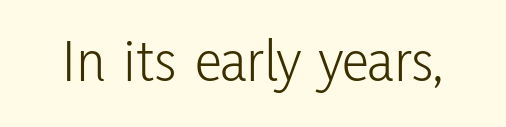
Q: Is the text bold? A: No.
Q: Is the text italic (slanted)? A: No, it is upright.
Q: Is the typeface a serif or a sans-serif typeface? A: Sans-serif.
Q: Is the text underlined? A: No.
Q: Is the spacing between letters normal or unusually wide? A: Normal.
Q: Width (condensed, normal, or wide)? A: Condensed.
Q: Stroke contrast? A: Low.
Q: x-height? A: Medium.
Q: Monospaced? A: No.
